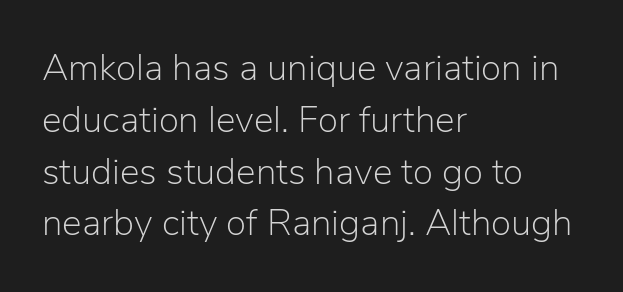
The image shows 37 px light sans-serif type, upright; set left-aligned, normal line spacing (1.4x), normal letter spacing, not underlined; low stroke contrast and a medium x-height.
